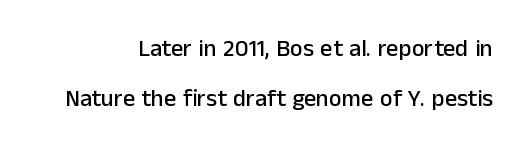
The passage is arranged like a letterhead date or caption credit — flush right. Notice the wide empty band between every row — that's loose leading. Has an underline been added? It has not. The tracking reads as untouched default to a designer's eye. Quick note: not italic, upright.
